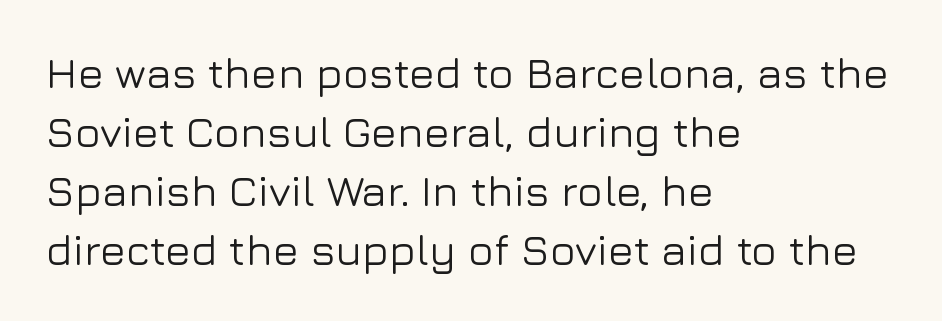
{"serif": "no", "italic": "no", "width": "normal", "stroke_contrast": "low", "x_height": "medium", "monospaced": "no", "underline": "no", "align": "left", "line_spacing": "normal", "line_spacing_ratio": 1.37, "letter_spacing": "normal", "letter_spacing_em": 0.0, "glyph_px": 43}
